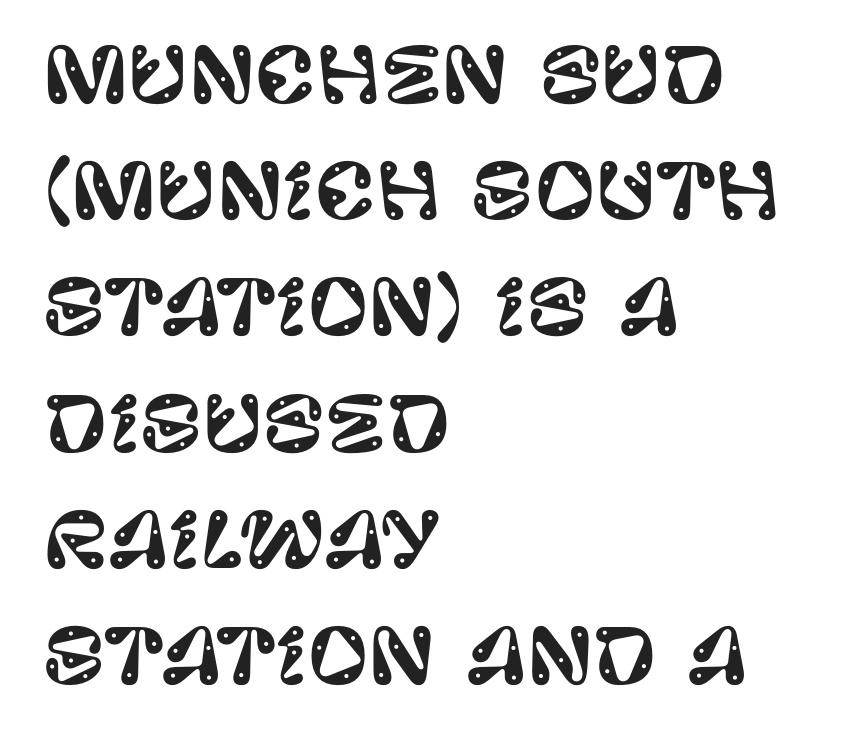
{"serif": "no", "width": "normal", "stroke_contrast": "low", "x_height": "large", "monospaced": "no", "underline": "no", "align": "left", "line_spacing": "normal", "line_spacing_ratio": 1.55, "letter_spacing": "normal", "letter_spacing_em": 0.0, "glyph_px": 75}
